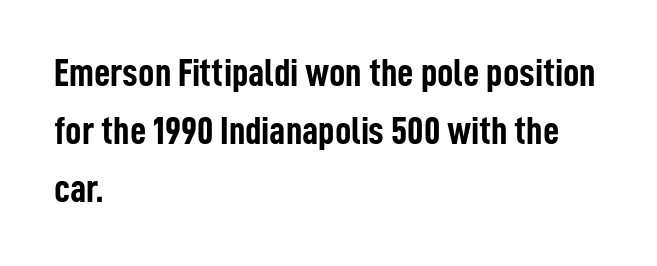
The image shows 40 px semibold, condensed sans-serif type, upright; set left-aligned, normal line spacing (1.45x), normal letter spacing, not underlined; low stroke contrast and a medium x-height.
